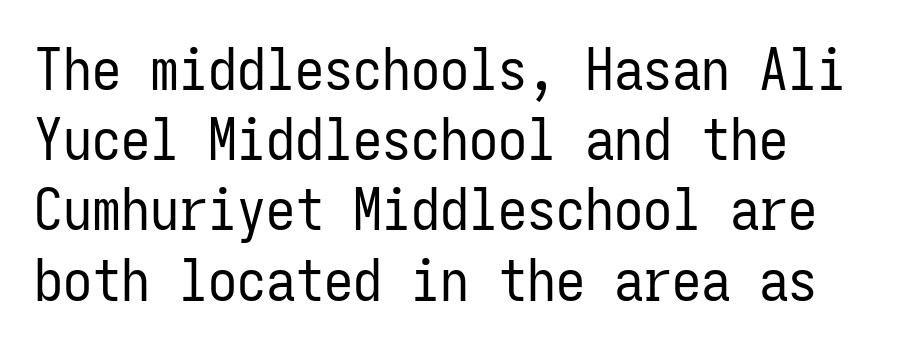
{"serif": "no", "italic": "no", "bold": "no", "weight": "regular", "width": "condensed", "stroke_contrast": "low", "x_height": "medium", "monospaced": "yes", "underline": "no", "align": "left", "line_spacing_ratio": 1.21, "letter_spacing": "normal", "letter_spacing_em": 0.0, "glyph_px": 58}
